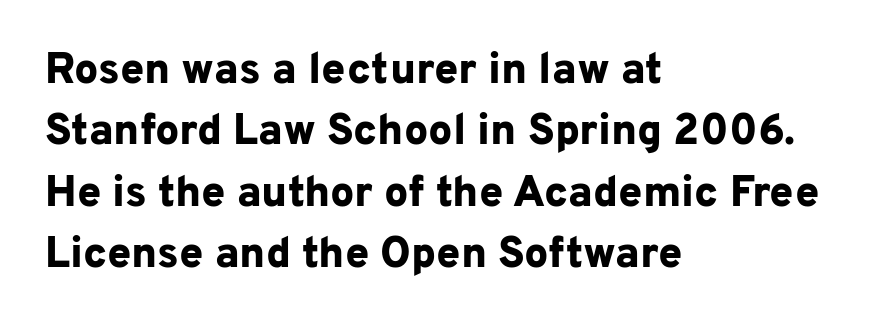
You can tell from the bare stems that sans-serif type was used. Descenders are the only things crossing below the line. A student would call this left alignment; a typographer would say flush left, rag right. Think of a printed novel: that variable character pitch is what you see here. Designer's note — italics off, roman on. Line spacing here is normal.
